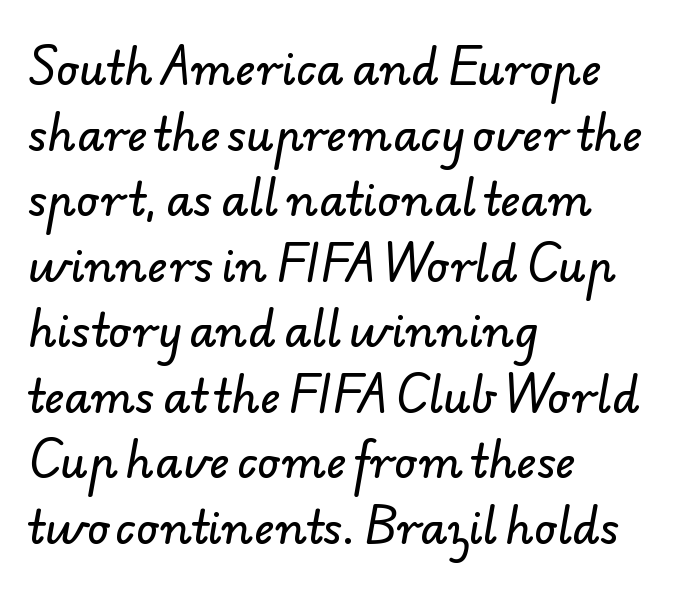
The image shows 44 px sans-serif type; set left-aligned, normal line spacing (1.49x), normal letter spacing, not underlined; low stroke contrast and a small x-height.
